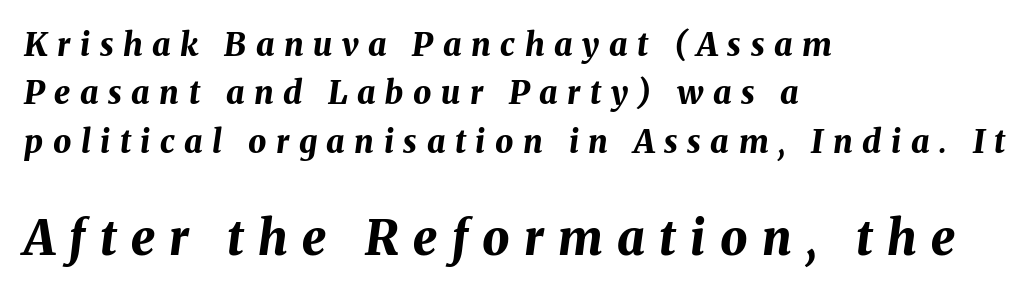
The image shows 48 px bold type, italic (leaning right); set left-aligned, normal line spacing (1.51x), unusually wide letter spacing (+0.3 em), not underlined; the second (bottom) block is 1.5x larger; medium stroke contrast and a medium x-height.
